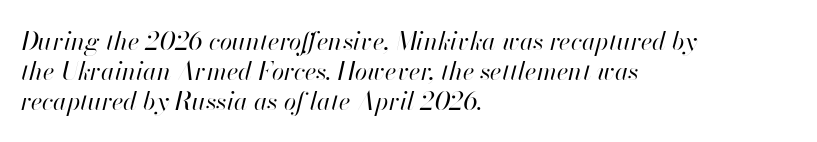
The image shows 25 px text type, italic (leaning right); set left-aligned, line spacing 1.21x, normal letter spacing, not underlined.
